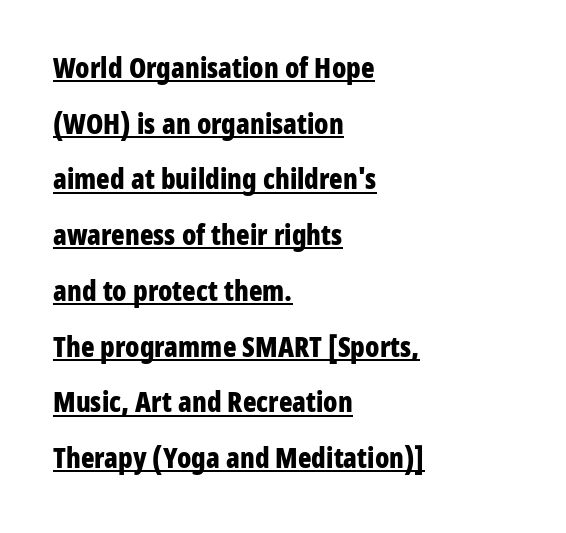
{"serif": "no", "italic": "no", "bold": "yes", "weight": "bold", "width": "condensed", "stroke_contrast": "low", "x_height": "medium", "monospaced": "no", "underline": "yes", "align": "left", "line_spacing": "loose", "line_spacing_ratio": 1.99, "letter_spacing": "normal", "letter_spacing_em": 0.0, "glyph_px": 28}
